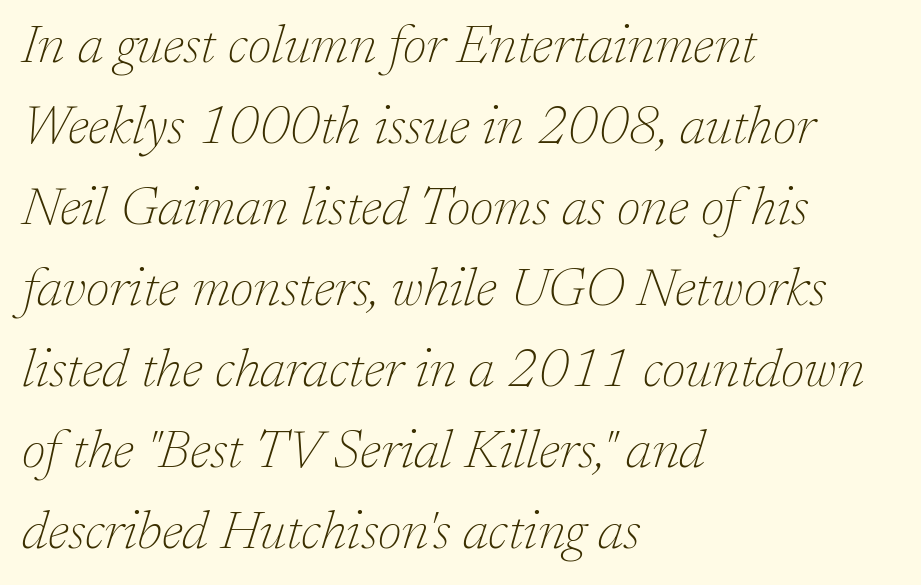
{"serif": "yes", "italic": "yes", "lean": "right", "slant_degrees": 17, "bold": "no", "weight": "thin", "width": "normal", "stroke_contrast": "low", "x_height": "medium", "monospaced": "no", "underline": "no", "align": "left", "line_spacing": "normal", "line_spacing_ratio": 1.5, "letter_spacing": "normal", "letter_spacing_em": 0.0, "glyph_px": 54}
